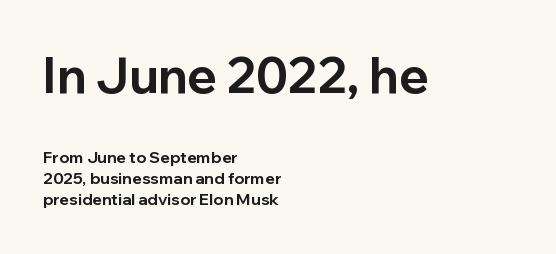
The image shows 49 px bold sans-serif type, upright; set left-aligned, normal line spacing (1.31x), normal letter spacing, not underlined; the first (top) block is 3.06x larger; low stroke contrast and a medium x-height.
